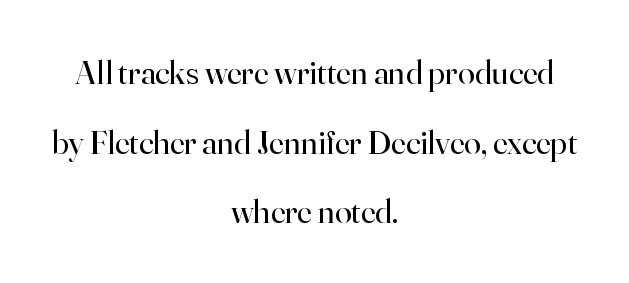
The lines in this sample share a center point and differ in where they start and stop. The type sits square on the baseline with zero lean. Any mark beneath the type? The region is blank. The font is comparable to plain body text, perhaps lighter.
